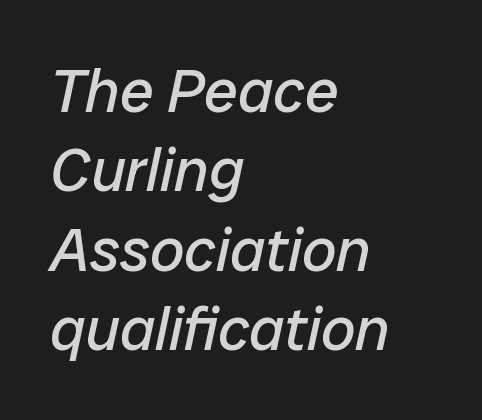
{"italic": "yes", "lean": "right", "slant_degrees": 12, "bold": "no", "weight": "regular", "width": "normal", "stroke_contrast": "low", "x_height": "medium", "monospaced": "no", "underline": "no", "align": "left", "line_spacing": "normal", "line_spacing_ratio": 1.3, "letter_spacing": "normal", "letter_spacing_em": 0.0, "glyph_px": 61}
